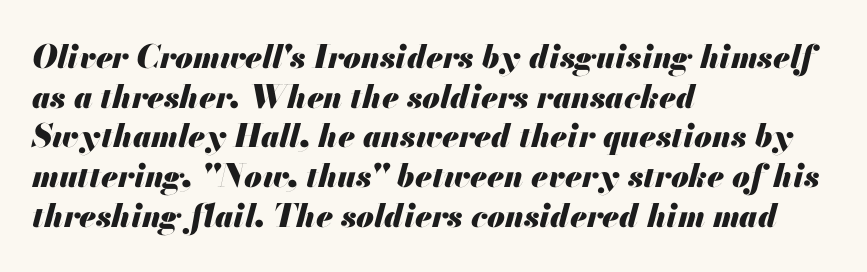
Q: Is the text bold? A: Yes.
Q: Is the text italic (slanted)? A: Yes, it leans right by about 13 degrees.
Q: Is the text underlined? A: No.
Q: How is the paragraph aligned? A: Left-aligned.
Q: Is the spacing between letters normal or unusually wide? A: Normal.
Q: Width (condensed, normal, or wide)? A: Normal.
Q: Stroke contrast? A: Medium.
Q: x-height? A: Small.
Q: Monospaced? A: No.
